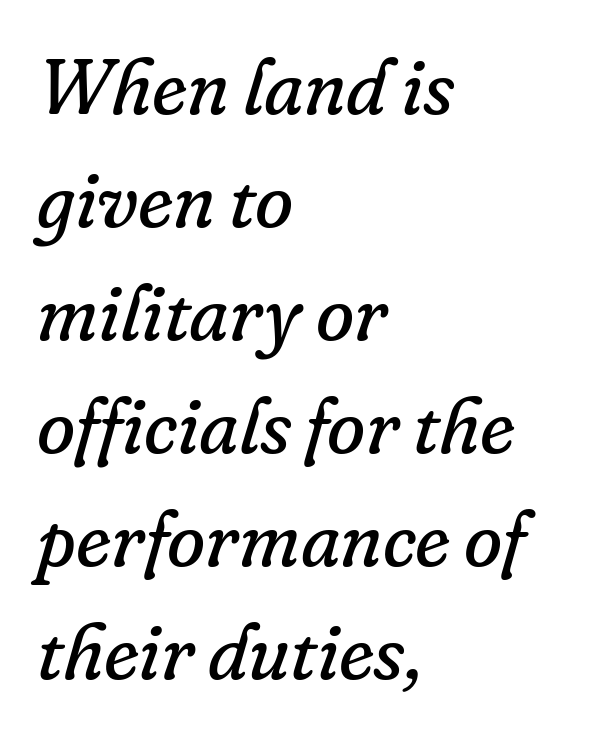
Q: Is the text bold? A: No.
Q: Is the text italic (slanted)? A: Yes, it leans right by about 16 degrees.
Q: Is the typeface a serif or a sans-serif typeface? A: Serif.
Q: Is the text underlined? A: No.
Q: How is the paragraph aligned? A: Left-aligned.
Q: Is the spacing between letters normal or unusually wide? A: Normal.
Q: Is the spacing between lines tight, normal or loose? A: Normal.
Q: Width (condensed, normal, or wide)? A: Normal.
Q: Stroke contrast? A: Low.
Q: x-height? A: Small.
Q: Monospaced? A: No.
